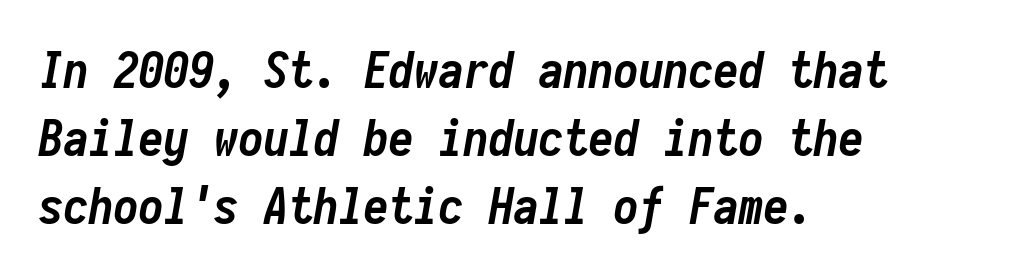
Q: Is the text bold? A: Yes.
Q: Is the text italic (slanted)? A: Yes, it leans right by about 10 degrees.
Q: Is the text underlined? A: No.
Q: How is the paragraph aligned? A: Left-aligned.
Q: Is the spacing between letters normal or unusually wide? A: Normal.
Q: Is the spacing between lines tight, normal or loose? A: Normal.
Q: Width (condensed, normal, or wide)? A: Condensed.
Q: Stroke contrast? A: Low.
Q: x-height? A: Medium.
Q: Monospaced? A: Yes.
